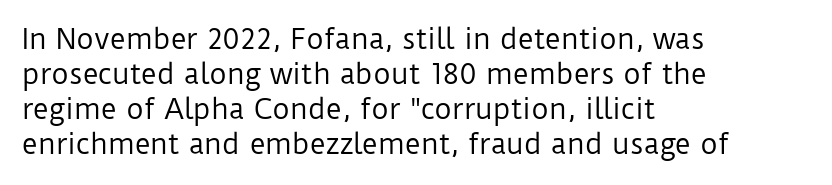
Style check: upright. Plain, unruled lines of type. The paragraph has a hard left edge and a soft right edge. This rendering leaves character spacing at its baseline value. A typesetter would call this leading conventional body-copy spacing. These glyphs show unthickened strokes, regular width or finer.
